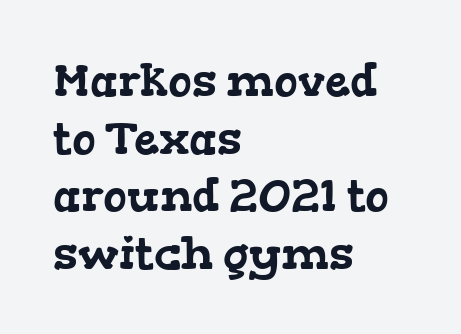
{"serif": "yes", "width": "wide", "stroke_contrast": "low", "x_height": "medium", "monospaced": "no", "underline": "no", "align": "left", "line_spacing": "normal", "line_spacing_ratio": 1.28, "letter_spacing": "normal", "letter_spacing_em": 0.0, "glyph_px": 45}
